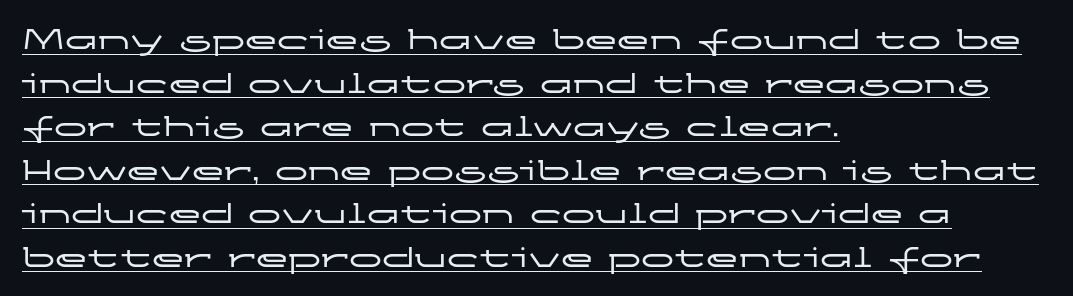
Q: Is the text italic (slanted)? A: No, it is upright.
Q: Is the typeface a serif or a sans-serif typeface? A: Sans-serif.
Q: Is the text underlined? A: Yes.
Q: How is the paragraph aligned? A: Left-aligned.
Q: Is the spacing between letters normal or unusually wide? A: Normal.
Q: Is the spacing between lines tight, normal or loose? A: Normal.
Q: Width (condensed, normal, or wide)? A: Wide.
Q: Stroke contrast? A: Low.
Q: x-height? A: Medium.
Q: Monospaced? A: No.
